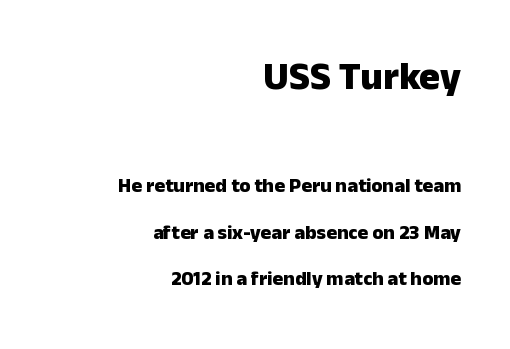
No feet cap the strokes, marking this as sans-serif type. These lines stack with their right ends in a neat column. If you squint, the top block still reads clearly — it's the larger of the two. Proportional: the letters do not fall into vertical columns. Letters rest on an invisible, unmarked baseline.
